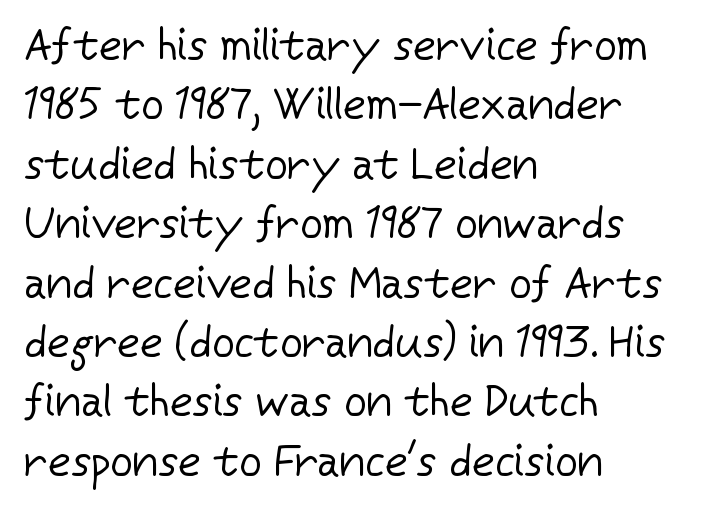
The image shows 44 px regular-weight sans-serif type, upright; set left-aligned, normal line spacing (1.35x), normal letter spacing, not underlined; low stroke contrast and a medium x-height.
